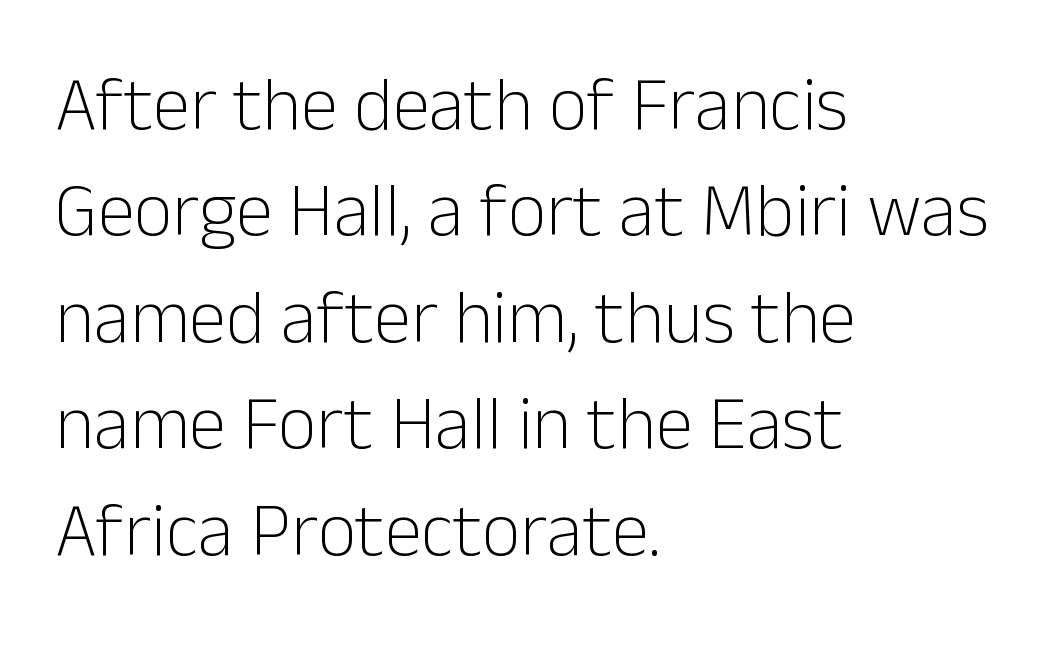
Interline gaps are of average width in this sample. Teacher's note: observe the even left margin — that is flush-left alignment. Here the designer chose a conventional face with non-uniform glyph widths. Stroke mass is kept to a normal reading level or below. It's the straight-up-and-down kind of type. Rule under the text: the space is simply empty.
